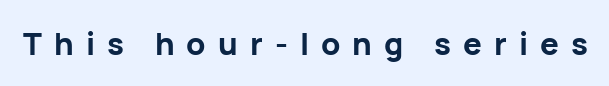
The image shows 31 px bold sans-serif type, upright; set unusually wide letter spacing (+0.39 em), not underlined; low stroke contrast and a medium x-height.
